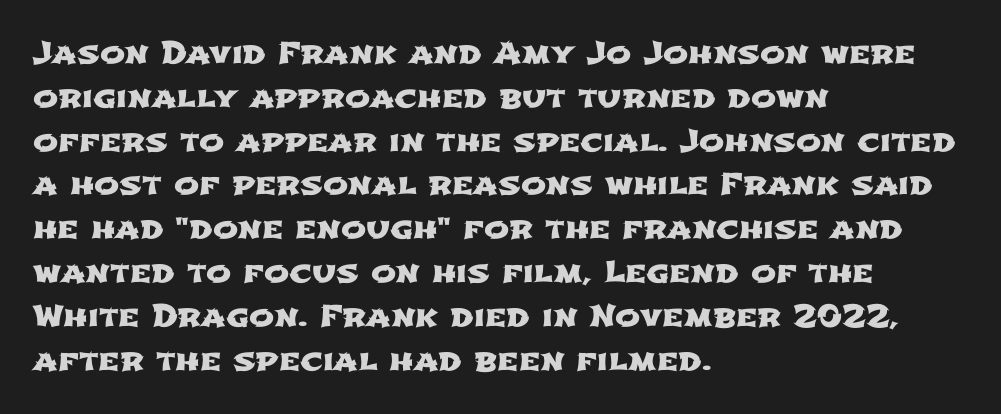
The image shows 30 px wide sans-serif type; set left-aligned, normal line spacing (1.46x), normal letter spacing, not underlined; low stroke contrast and a medium x-height.
